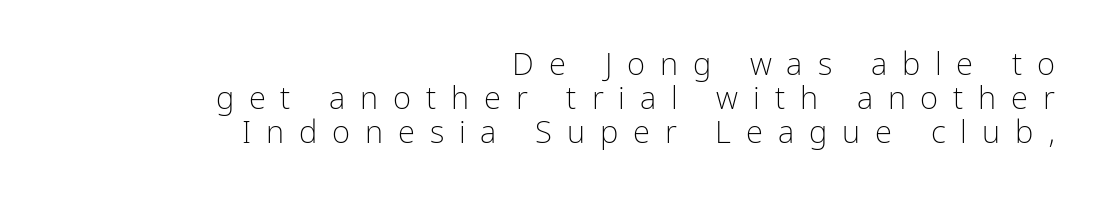
Words appear elongated and porous because spacing is wide. The space beneath each line is pristine and unruled. The setting favours the right margin, as signatures and pull-quotes sometimes do. This is sans-serif lettering, the kind often seen on screens and signage.
